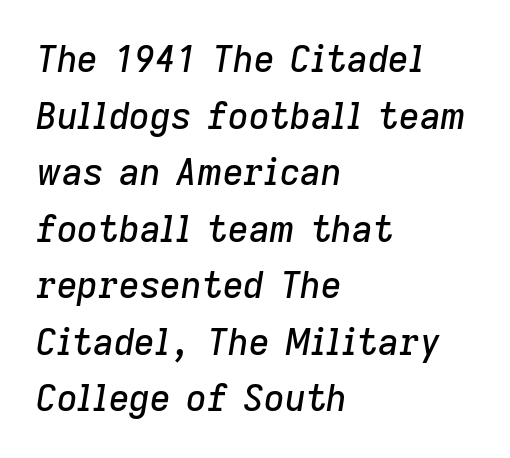
{"italic": "yes", "lean": "right", "slant_degrees": 9, "width": "normal", "stroke_contrast": "low", "x_height": "medium", "monospaced": "no", "underline": "no", "align": "left", "line_spacing": "normal", "line_spacing_ratio": 1.57, "letter_spacing": "normal", "letter_spacing_em": 0.0, "glyph_px": 36}
